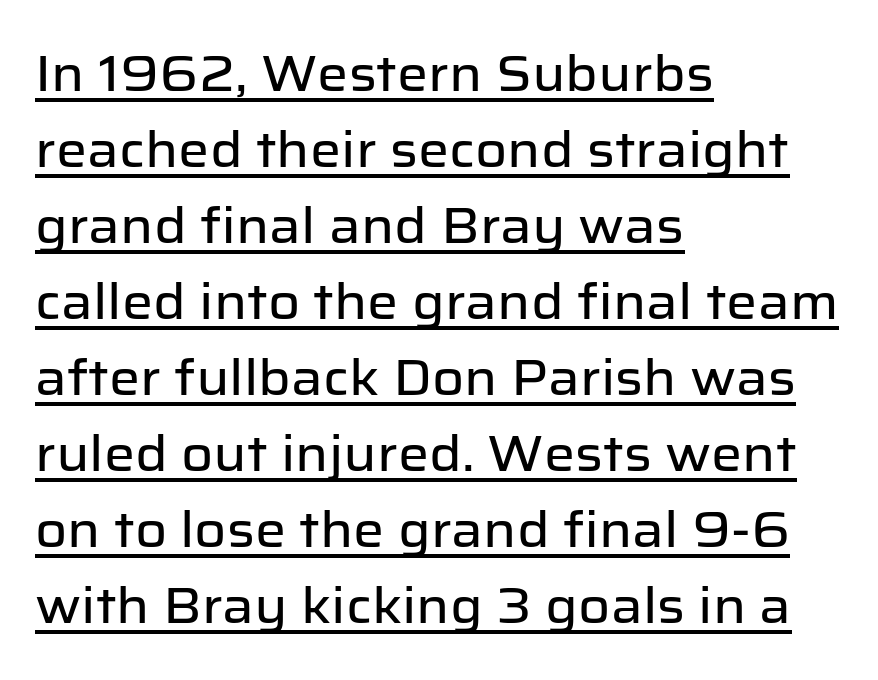
The passage shown is typed in a proportional face where columns would drift. These lines keep a tight, regular rhythm from letter to letter. Leading: standard. Ordinary non-slanted type is in use. Typeset ragged right — the left edge is the straight one.
